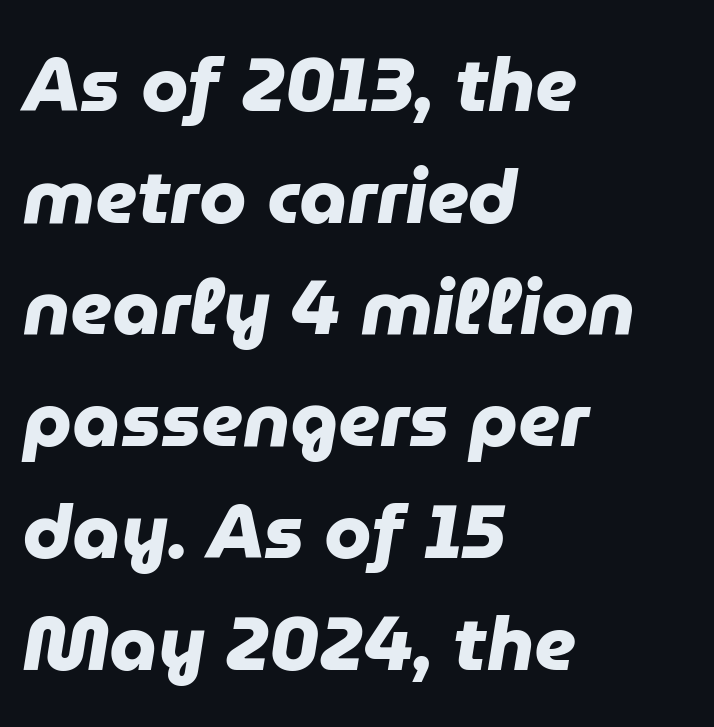
The letters are bold, with thick, heavy strokes. Look at the bottom of the vertical strokes: they stop flat, with no serifs. Type without underlining. Line starts are locked; line ends wander.
